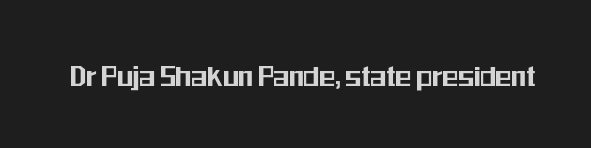
Q: Is the text italic (slanted)? A: No, it is upright.
Q: Is the typeface a serif or a sans-serif typeface? A: Sans-serif.
Q: Is the text underlined? A: No.
Q: Is the spacing between letters normal or unusually wide? A: Normal.
Q: Width (condensed, normal, or wide)? A: Condensed.
Q: Stroke contrast? A: Medium.
Q: x-height? A: Medium.
Q: Monospaced? A: No.
